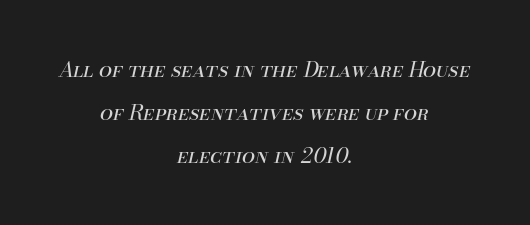
Q: Is the text bold? A: No.
Q: Is the text italic (slanted)? A: Yes, it leans right by about 13 degrees.
Q: Is the text underlined? A: No.
Q: How is the paragraph aligned? A: Centered.
Q: Is the spacing between letters normal or unusually wide? A: Normal.
Q: Is the spacing between lines tight, normal or loose? A: Loose.
